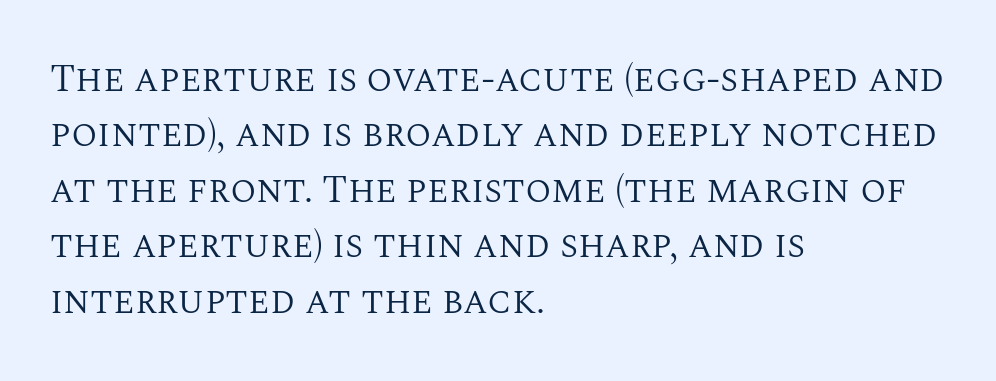
{"serif": "yes", "italic": "no", "bold": "no", "weight": "regular", "width": "normal", "stroke_contrast": "medium", "x_height": "large", "monospaced": "no", "underline": "no", "align": "left", "line_spacing": "normal", "line_spacing_ratio": 1.46, "letter_spacing": "normal", "letter_spacing_em": 0.0, "glyph_px": 38}
